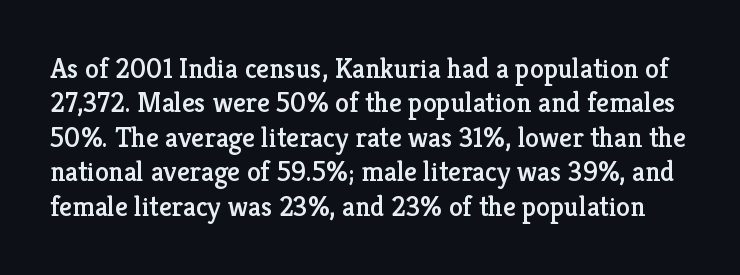
Is this a fixed-width face? No — the glyphs have proportional, varying widths. This sample uses a serif face. Quick note: underline off. Tracking here is standard; glyphs follow each other at the usual distance.
